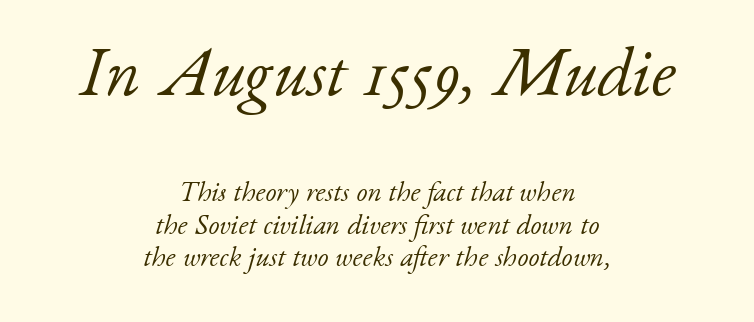
The image shows 69 px light serif type, italic (leaning right); set centered, line spacing 1.16x, normal letter spacing, not underlined; the first (top) block is 2.46x larger; low stroke contrast and a small x-height.
